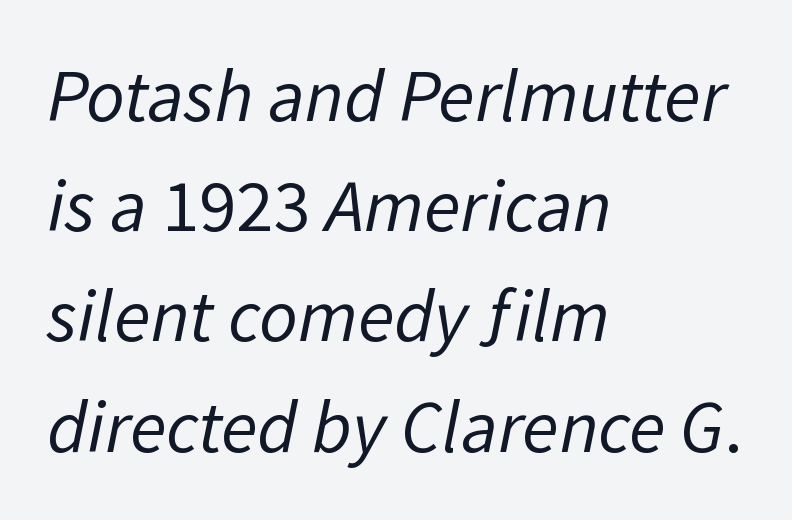
{"serif": "no", "bold": "no", "weight": "regular", "width": "normal", "stroke_contrast": "low", "x_height": "medium", "monospaced": "no", "underline": "no", "align": "left", "line_spacing": "normal", "line_spacing_ratio": 1.47, "letter_spacing": "normal", "letter_spacing_em": 0.0, "glyph_px": 75}
